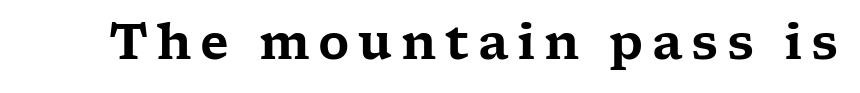
Q: Is the text italic (slanted)? A: No, it is upright.
Q: Is the typeface a serif or a sans-serif typeface? A: Serif.
Q: Is the text underlined? A: No.
Q: Width (condensed, normal, or wide)? A: Wide.
Q: Stroke contrast? A: Low.
Q: x-height? A: Medium.
Q: Monospaced? A: No.
